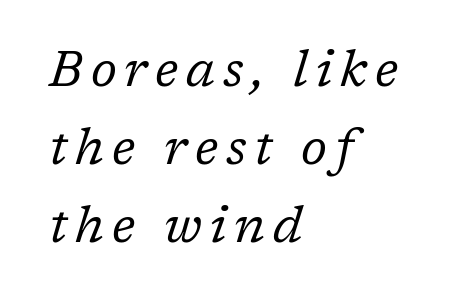
{"serif": "yes", "italic": "yes", "lean": "right", "slant_degrees": 17, "bold": "no", "weight": "regular", "width": "normal", "stroke_contrast": "low", "x_height": "medium", "monospaced": "no", "underline": "no", "align": "left", "line_spacing": "normal", "line_spacing_ratio": 1.56, "glyph_px": 50}
